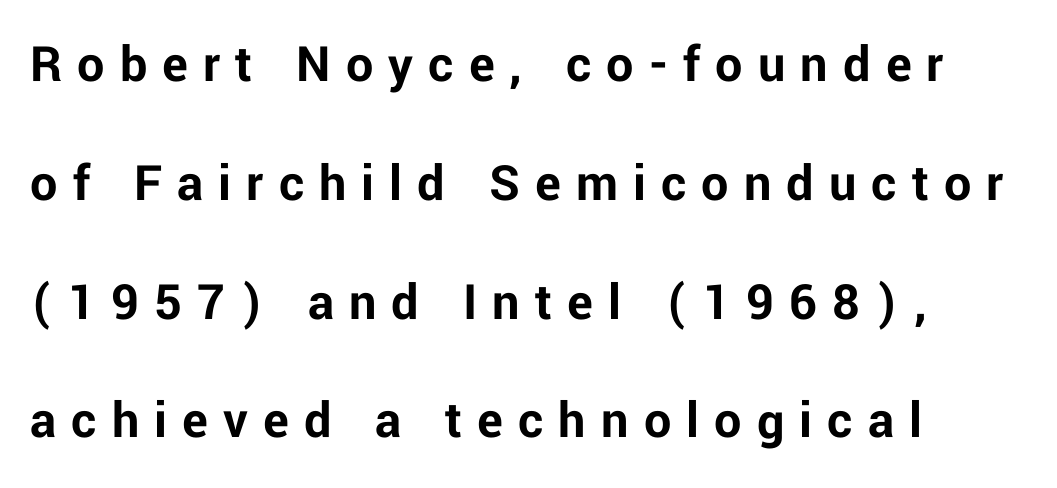
The image shows 54 px bold sans-serif type, upright; set left-aligned, loose line spacing (2.2x), unusually wide letter spacing (+0.28 em), not underlined; low stroke contrast and a medium x-height.
